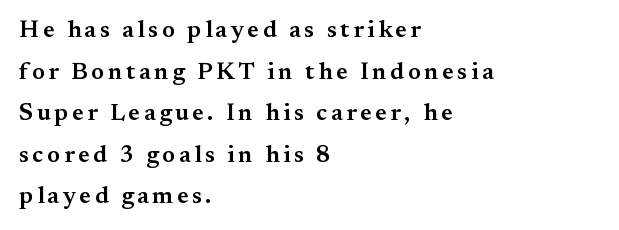
{"italic": "no", "bold": "semi", "underline": "no", "align": "left", "line_spacing_ratio": 1.73, "glyph_px": 24}
